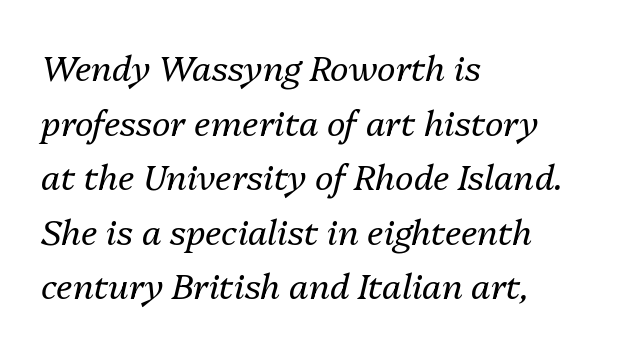
The image shows 35 px regular-weight type, italic (leaning right); set left-aligned, normal line spacing (1.56x), normal letter spacing, not underlined; medium stroke contrast and a medium x-height.
